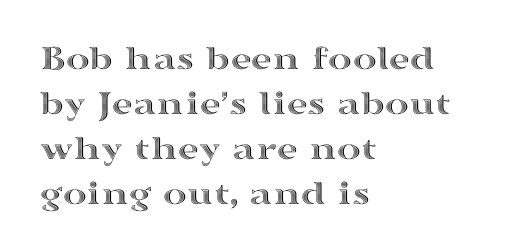
Spacing verdict: proportional, widths tailored to each character. The horizontal fit of the characters is conventional and even. Lines of text with bare space underneath. Whoever set this chose a conventional vertical rhythm.
